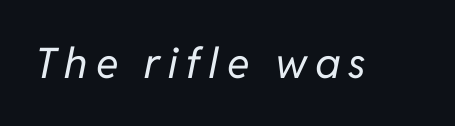
The characters are drawn with everyday or finer stroke widths. Plain, unruled lines of type. Italic? Definitely — the glyphs are oblique. Each letter keeps its own natural width here, so spacing adapts to shape.
